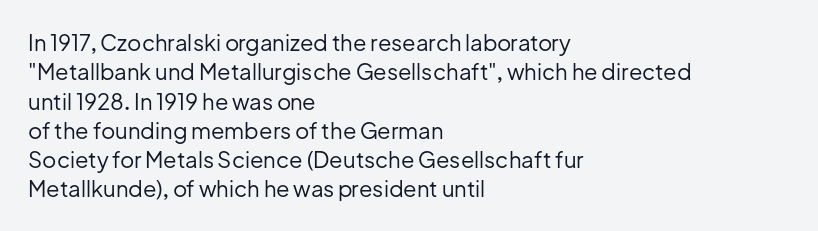
{"italic": "no", "bold": "no", "underline": "no", "align": "left", "line_spacing": "normal", "line_spacing_ratio": 1.33, "letter_spacing": "normal", "letter_spacing_em": 0.0, "glyph_px": 22}
